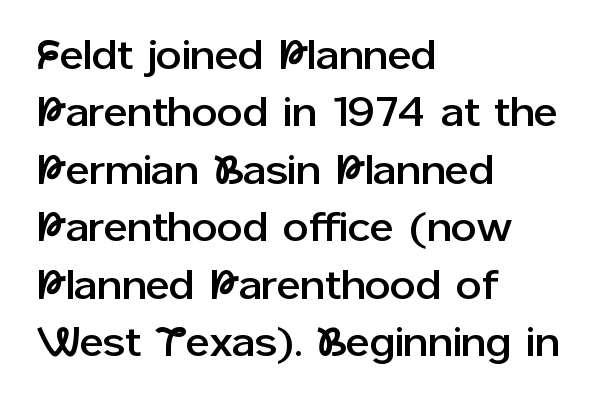
Each new line begins a customary step beneath the previous one. The rendering uses natural spacing where letterforms have individual widths. This sample uses a sans-serif face. These lines are set flush left with a ragged right edge.
